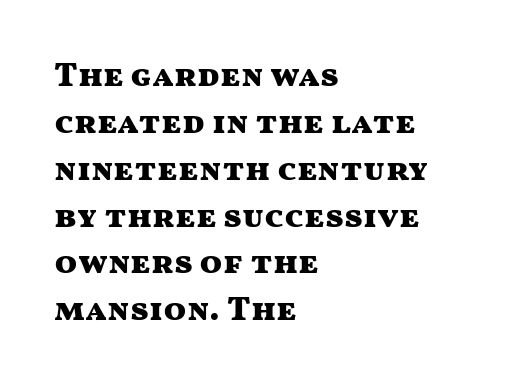
The image shows 33 px heavy, wide sans-serif type, upright; set left-aligned, normal line spacing (1.42x), normal letter spacing, not underlined; medium stroke contrast and a medium x-height.
